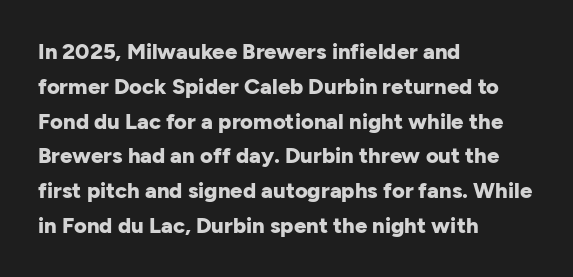
Q: Is the text bold? A: Yes.
Q: Is the text italic (slanted)? A: No, it is upright.
Q: Is the text underlined? A: No.
Q: How is the paragraph aligned? A: Left-aligned.
Q: Is the spacing between letters normal or unusually wide? A: Normal.
Q: Is the spacing between lines tight, normal or loose? A: Normal.
